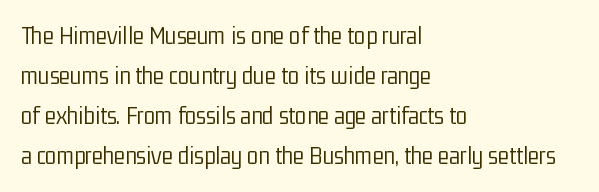
{"italic": "no", "bold": "no", "underline": "no", "align": "left", "line_spacing": "normal", "line_spacing_ratio": 1.54, "letter_spacing": "normal", "letter_spacing_em": 0.0, "glyph_px": 26}
